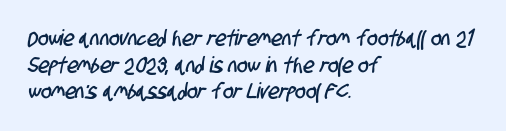
Left-aligned paragraph, ragged on the right. Descenders are the only things crossing below the line. A typesetter would call this zero additional tracking.
